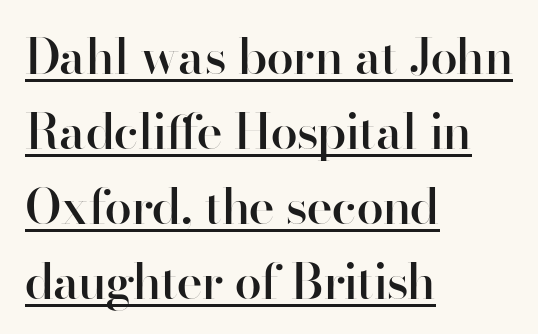
{"serif": "no", "italic": "no", "bold": "semi", "weight": "semibold", "width": "normal", "stroke_contrast": "high", "x_height": "small", "monospaced": "no", "underline": "yes", "align": "left", "line_spacing": "normal", "line_spacing_ratio": 1.53, "letter_spacing": "normal", "letter_spacing_em": 0.0, "glyph_px": 49}
